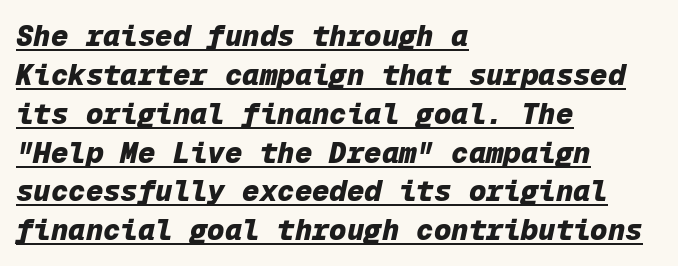
The image shows 29 px heavy type, italic (leaning right), monospaced; set left-aligned, normal line spacing (1.34x), normal letter spacing, underlined; low stroke contrast and a medium x-height.
